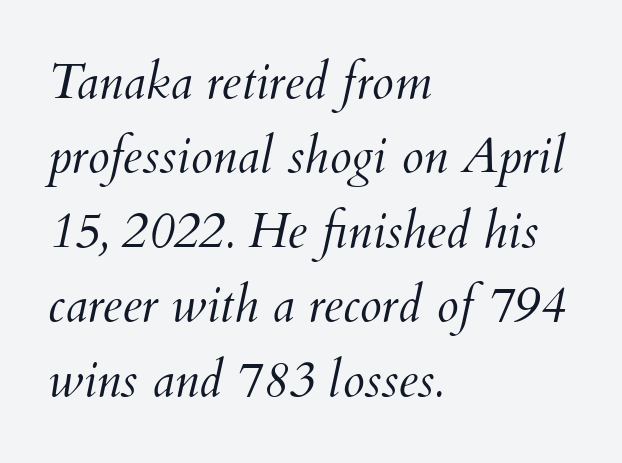
Q: Is the text bold? A: No.
Q: Is the text italic (slanted)? A: Yes, it leans right by about 12 degrees.
Q: Is the text underlined? A: No.
Q: How is the paragraph aligned? A: Left-aligned.
Q: Is the spacing between letters normal or unusually wide? A: Normal.
Q: Is the spacing between lines tight, normal or loose? A: Normal.
Q: Width (condensed, normal, or wide)? A: Normal.
Q: Stroke contrast? A: Medium.
Q: x-height? A: Small.
Q: Monospaced? A: No.
